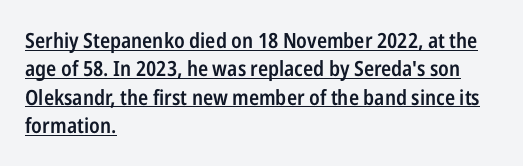
{"italic": "no", "bold": "semi", "underline": "yes", "align": "left", "line_spacing": "normal", "line_spacing_ratio": 1.35, "letter_spacing": "normal", "letter_spacing_em": 0.0, "glyph_px": 21}
